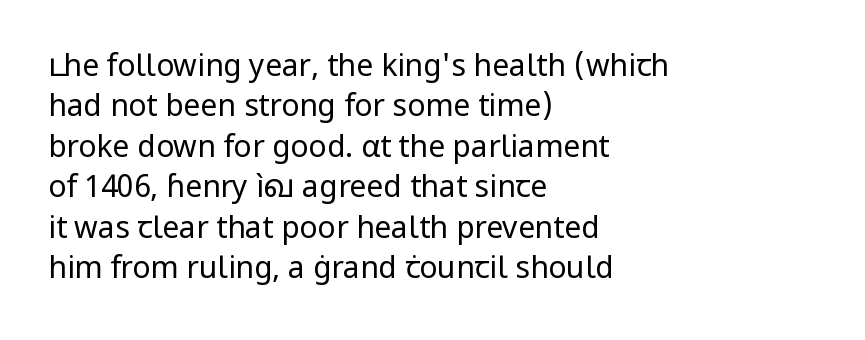
The image shows 30 px regular-weight sans-serif type, upright; set left-aligned, normal line spacing (1.35x), normal letter spacing, not underlined; low stroke contrast and a medium x-height.
